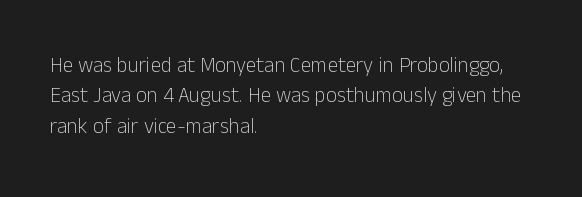
Letter spacing: default. Ink coverage per letter is moderate at most. The rag falls on the right side of this text block. Descenders are the only things crossing below the line. This block has exactly the height ordinary leading produces. This is the regular roman posture of the typeface.
